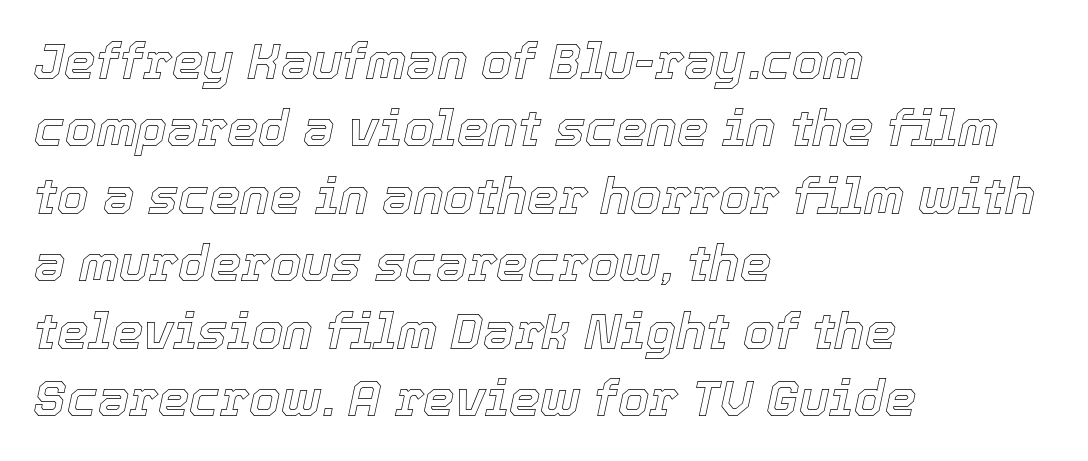
This sample uses plain, unmodified letter spacing. The lines sit at an ordinary, default distance from one another. These lines are set flush left with a ragged right edge. Think of a printed novel: that variable character pitch is what you see here. The text carries the slant typical of an italic or oblique font. Beneath every word, the page is bare.
